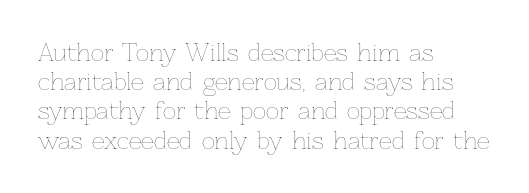
Q: Is the text bold? A: No.
Q: Is the text italic (slanted)? A: No, it is upright.
Q: Is the text underlined? A: No.
Q: How is the paragraph aligned? A: Left-aligned.
Q: Is the spacing between letters normal or unusually wide? A: Normal.
Q: Is the spacing between lines tight, normal or loose? A: Normal.
